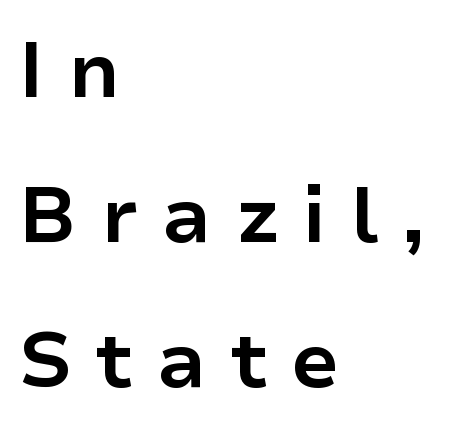
Underline: absent. Looks like regular typesetting: each glyph gets only the width it needs. These lines carry a lot of weight — the face is fully bold. When letters stand straight like this, we call the style roman or upright.
